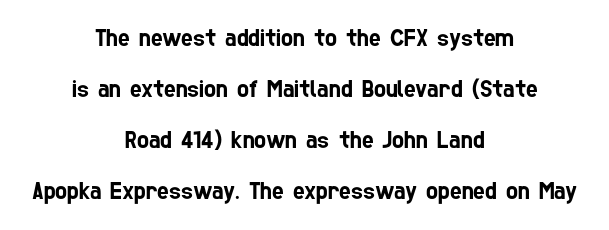
{"underline": "no", "align": "center", "line_spacing": "loose", "line_spacing_ratio": 2.04, "letter_spacing": "normal", "letter_spacing_em": 0.0, "glyph_px": 25}
